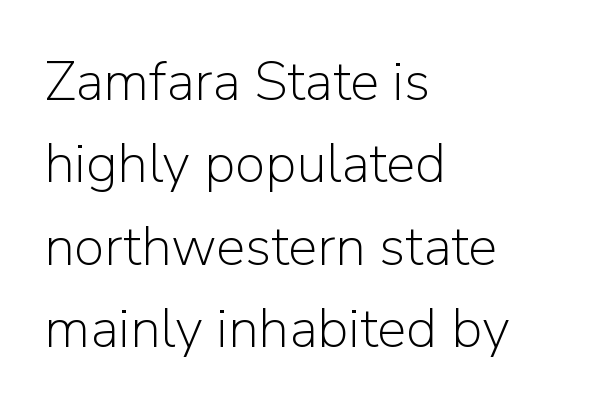
The image shows 55 px light sans-serif type, upright; set left-aligned, normal line spacing (1.5x), normal letter spacing, not underlined; low stroke contrast and a medium x-height.
